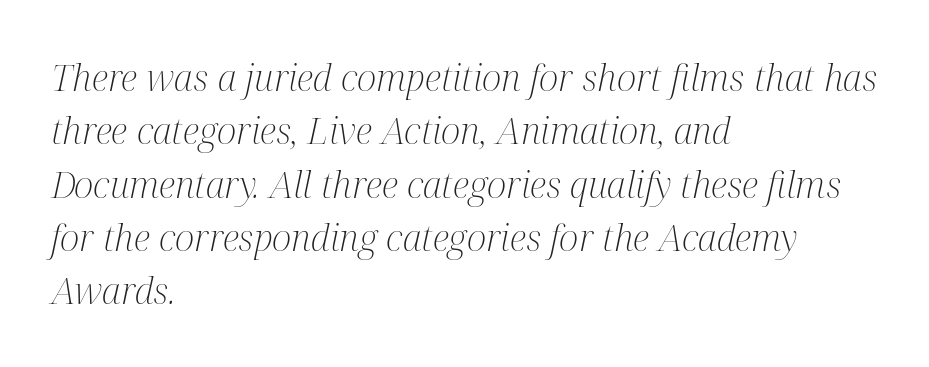
{"serif": "yes", "italic": "yes", "lean": "right", "slant_degrees": 12, "bold": "no", "weight": "light", "width": "condensed", "stroke_contrast": "medium", "x_height": "medium", "monospaced": "no", "underline": "no", "align": "left", "line_spacing": "normal", "line_spacing_ratio": 1.44, "letter_spacing": "normal", "letter_spacing_em": 0.0, "glyph_px": 37}
